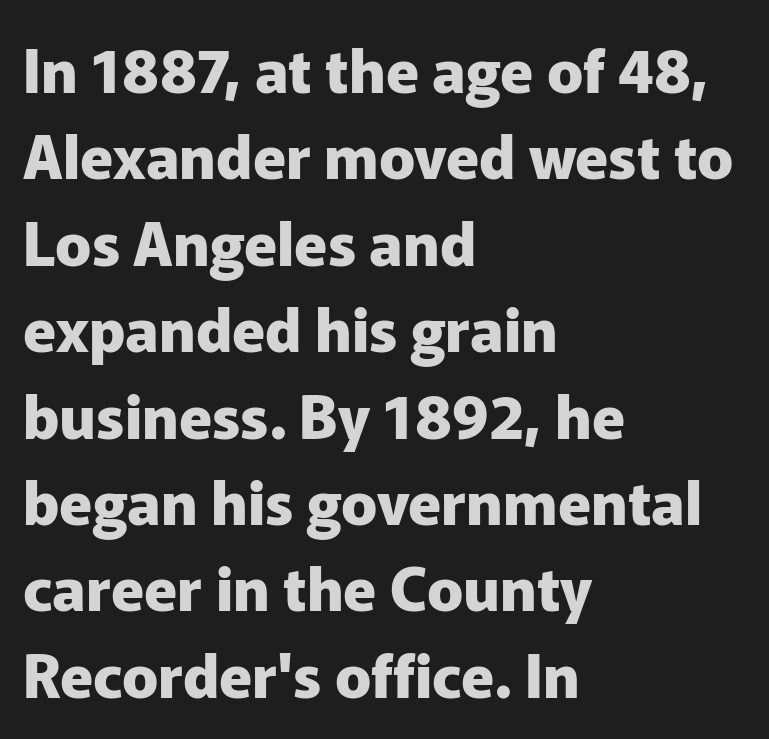
Each row of text sits above clean, open space. The rendering uses a moderate line-height, typical for paragraphs. No extra tracking has been applied to these lines. Italic? Not at all — the glyphs are vertical. The passage shown is typed in a proportional face where columns would drift. These lines are composed in type without serifs.
